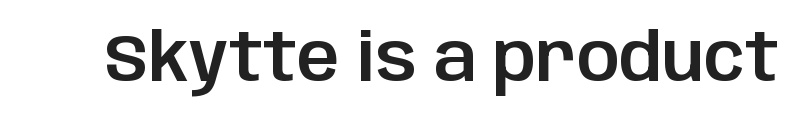
The image shows 67 px sans-serif type, upright; set normal letter spacing, not underlined; low stroke contrast and a large x-height.
